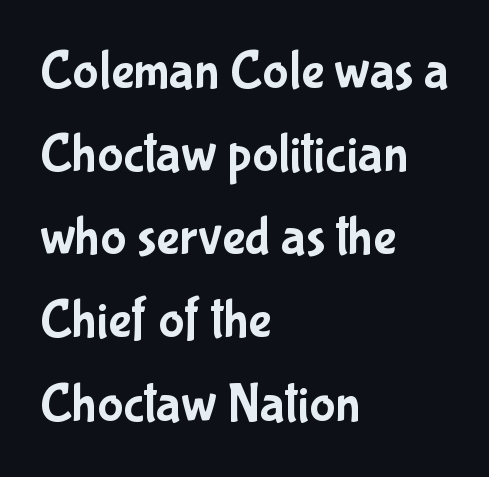
Q: Is the text italic (slanted)? A: No, it is upright.
Q: Is the typeface a serif or a sans-serif typeface? A: Sans-serif.
Q: Is the text underlined? A: No.
Q: How is the paragraph aligned? A: Left-aligned.
Q: Is the spacing between letters normal or unusually wide? A: Normal.
Q: Is the spacing between lines tight, normal or loose? A: Normal.
Q: Width (condensed, normal, or wide)? A: Condensed.
Q: Stroke contrast? A: Low.
Q: x-height? A: Medium.
Q: Monospaced? A: No.
